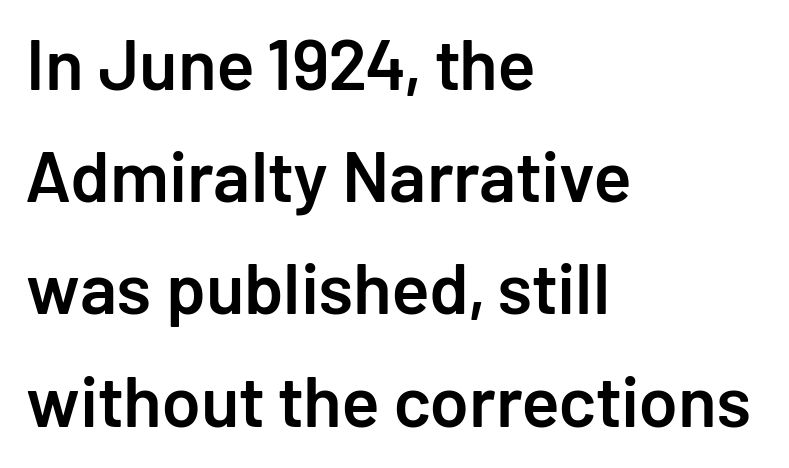
The image shows 71 px semibold sans-serif type, upright; set left-aligned, normal line spacing (1.58x), normal letter spacing, not underlined; low stroke contrast and a medium x-height.
